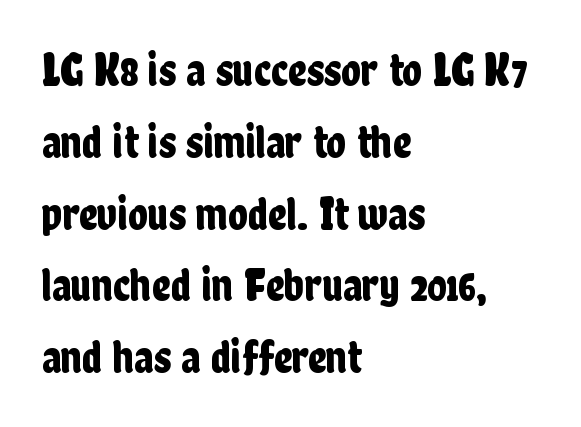
Serifs: no, the terminals of the letterforms are clean. The compositor pushed each line to the left boundary. A roman cut, with each character standing at attention. The area under the type is left untouched.
